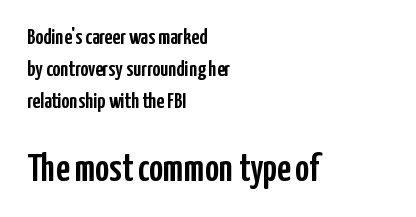
Q: Is the text italic (slanted)? A: No, it is upright.
Q: Is the typeface a serif or a sans-serif typeface? A: Sans-serif.
Q: Is the text underlined? A: No.
Q: How is the paragraph aligned? A: Left-aligned.
Q: Is the spacing between letters normal or unusually wide? A: Normal.
Q: Is the spacing between lines tight, normal or loose? A: Normal.
Q: Which block of text is set in a larger size, the first (top) or the second (bottom)? A: The second (bottom) one.
Q: Width (condensed, normal, or wide)? A: Condensed.
Q: Stroke contrast? A: Low.
Q: x-height? A: Medium.
Q: Monospaced? A: No.
